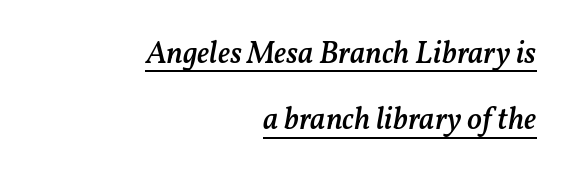
Between one letter and the next there's only the usual sliver of space. Regarding leading, the lines here are spaced well apart. Looks like someone drew a line under every word here. Slanted lettering throughout.
